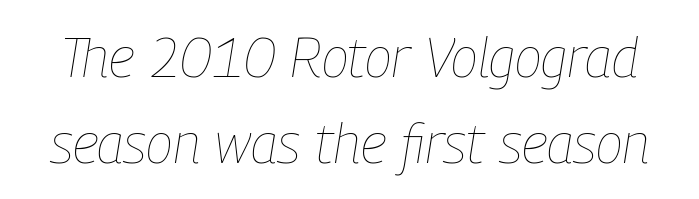
The image shows 56 px thin, condensed type, italic (leaning right); set normal line spacing (1.54x), normal letter spacing, not underlined; low stroke contrast and a medium x-height.
